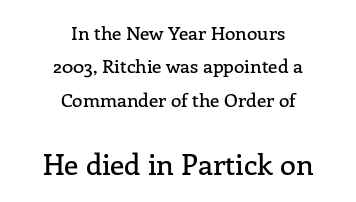
{"serif": "yes", "italic": "no", "width": "normal", "stroke_contrast": "low", "x_height": "medium", "monospaced": "no", "underline": "no", "align": "center", "line_spacing_ratio": 1.76, "letter_spacing": "normal", "letter_spacing_em": 0.0, "larger_block": "second", "size_ratio": 1.53, "glyph_px": 29}
